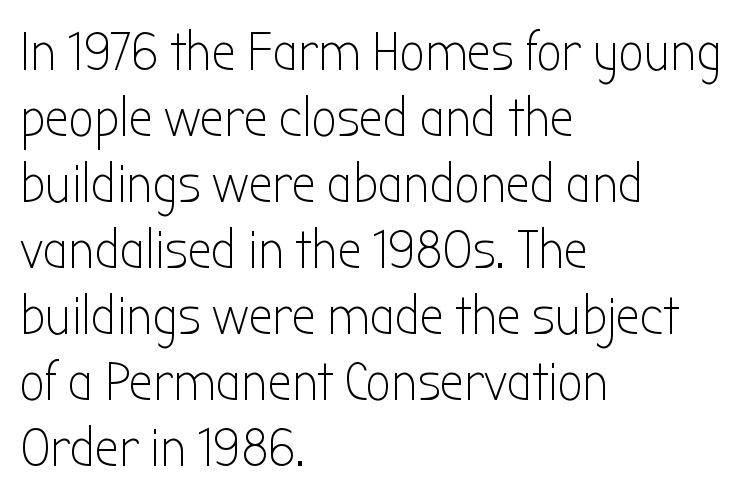
{"serif": "no", "italic": "no", "bold": "no", "weight": "light", "width": "condensed", "stroke_contrast": "low", "x_height": "medium", "monospaced": "no", "underline": "no", "align": "left", "line_spacing_ratio": 1.2, "letter_spacing": "normal", "letter_spacing_em": 0.0, "glyph_px": 55}
